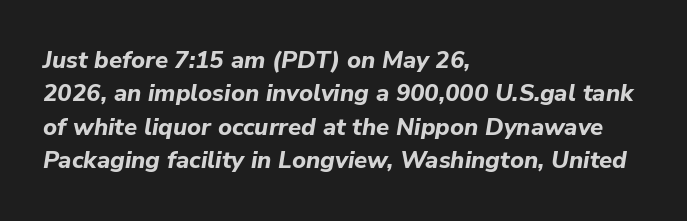
Words float on clear page, feet unadorned. The rag falls on the right side of this text block. The leading is moderate, giving the passage an even texture. There's an unmistakable incline to the writing here. Compared with an ordinary text face, these strokes are far heavier — a full bold. Here the glyphs are tracked normally, forming tight word shapes.
